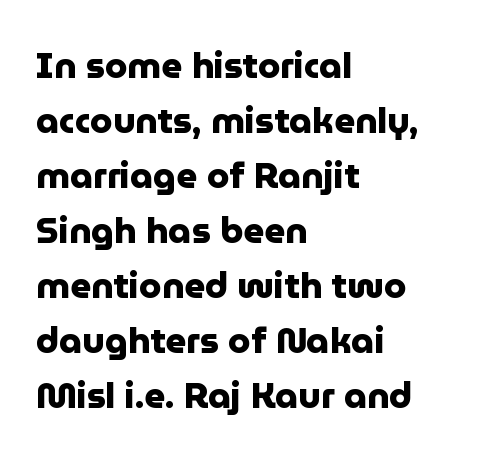
{"serif": "no", "italic": "no", "bold": "yes", "weight": "heavy", "width": "normal", "stroke_contrast": "low", "x_height": "medium", "monospaced": "no", "underline": "no", "align": "left", "line_spacing": "normal", "line_spacing_ratio": 1.53, "letter_spacing": "normal", "letter_spacing_em": 0.0, "glyph_px": 36}
